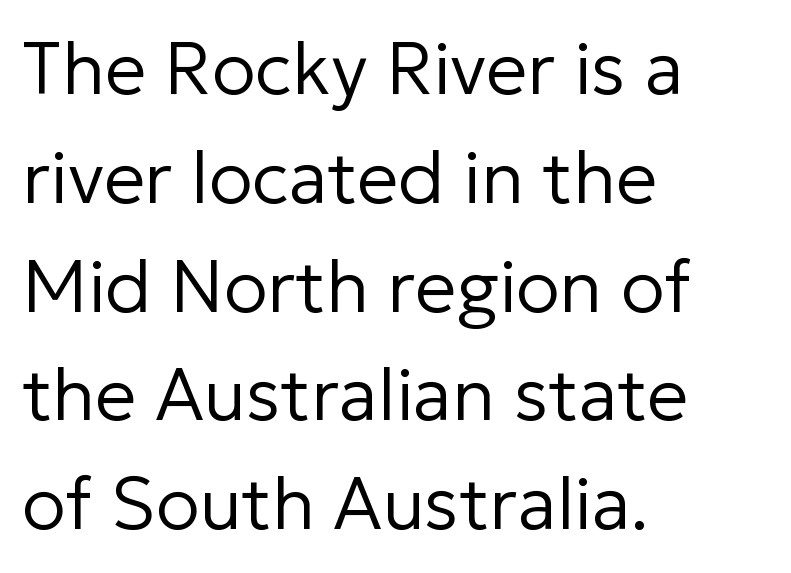
Q: Is the text bold? A: No.
Q: Is the text italic (slanted)? A: No, it is upright.
Q: Is the typeface a serif or a sans-serif typeface? A: Sans-serif.
Q: Is the text underlined? A: No.
Q: How is the paragraph aligned? A: Left-aligned.
Q: Is the spacing between letters normal or unusually wide? A: Normal.
Q: Is the spacing between lines tight, normal or loose? A: Normal.
Q: Width (condensed, normal, or wide)? A: Normal.
Q: Stroke contrast? A: Low.
Q: x-height? A: Medium.
Q: Monospaced? A: No.
